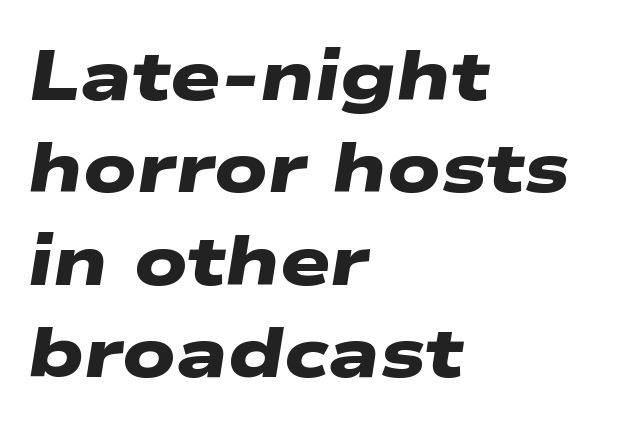
{"serif": "no", "bold": "yes", "weight": "heavy", "width": "wide", "stroke_contrast": "low", "x_height": "medium", "monospaced": "no", "underline": "no", "align": "left", "line_spacing": "normal", "line_spacing_ratio": 1.3, "letter_spacing": "normal", "letter_spacing_em": 0.0, "glyph_px": 71}
